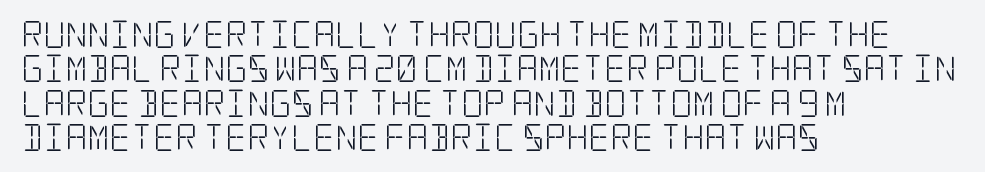
The letterforms sit at book weight or below. Honestly, the letter spacing is just normal — you wouldn't notice it. The type sits square on the baseline with zero lean. Unmarked baselines from the first word to the last. The text block is weighted toward the left margin, trailing off unevenly rightward. The designer left line spacing at the default.
